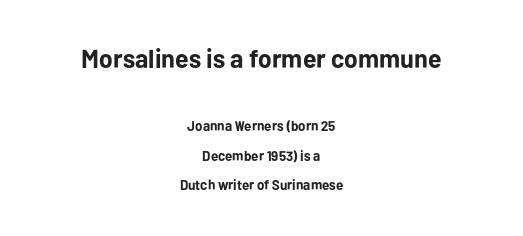
The image shows 26 px bold type, upright; set centered, loose line spacing (2.1x), normal letter spacing, not underlined; the first (top) block is 1.86x larger.
